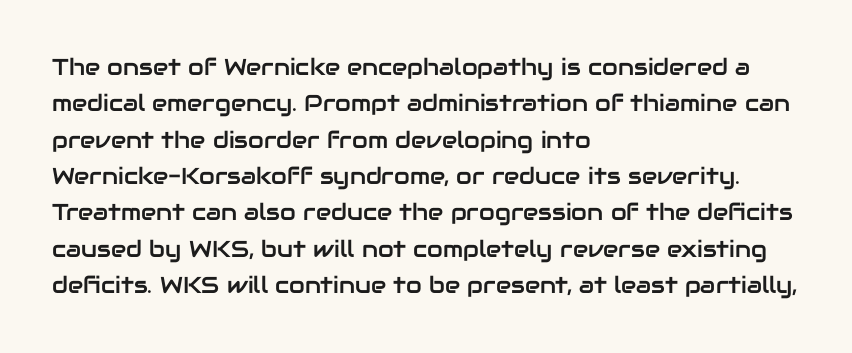
Style check: upright. Honestly, the letter spacing is just normal — you wouldn't notice it. Short and long lines alike share a common starting point at left. Any mark beneath the type? The region is blank. Interline gaps are of average width in this sample.
